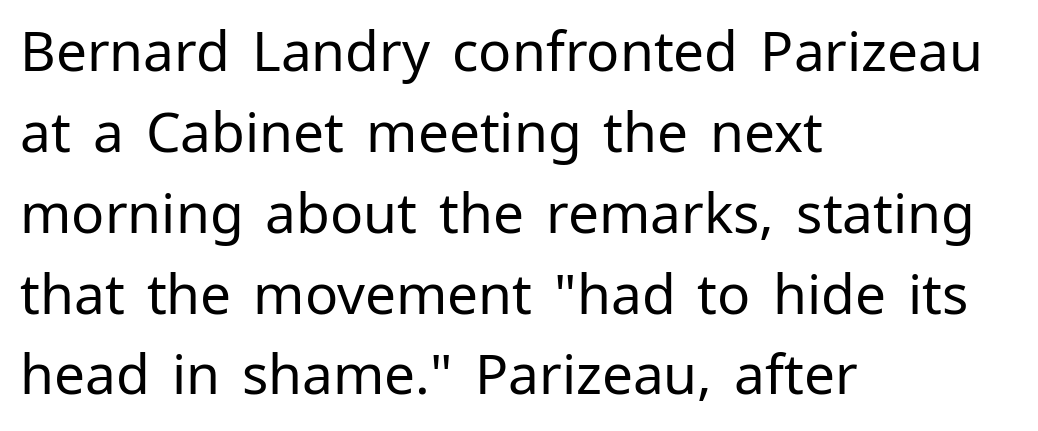
Q: Is the text bold? A: No.
Q: Is the text italic (slanted)? A: No, it is upright.
Q: Is the typeface a serif or a sans-serif typeface? A: Sans-serif.
Q: Is the text underlined? A: No.
Q: How is the paragraph aligned? A: Left-aligned.
Q: Is the spacing between letters normal or unusually wide? A: Normal.
Q: Is the spacing between lines tight, normal or loose? A: Normal.
Q: Width (condensed, normal, or wide)? A: Normal.
Q: Stroke contrast? A: Low.
Q: x-height? A: Medium.
Q: Monospaced? A: No.
